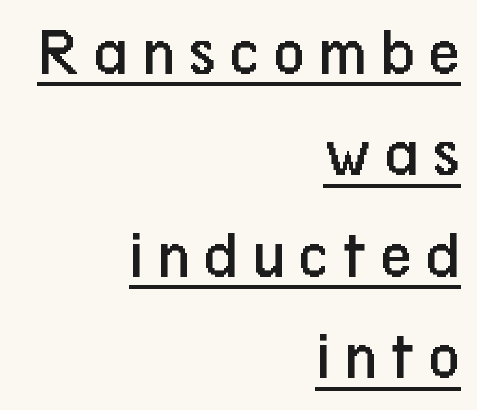
The image shows 70 px regular-weight, condensed sans-serif type, upright; set right-aligned, normal line spacing (1.45x), underlined; low stroke contrast and a medium x-height.
